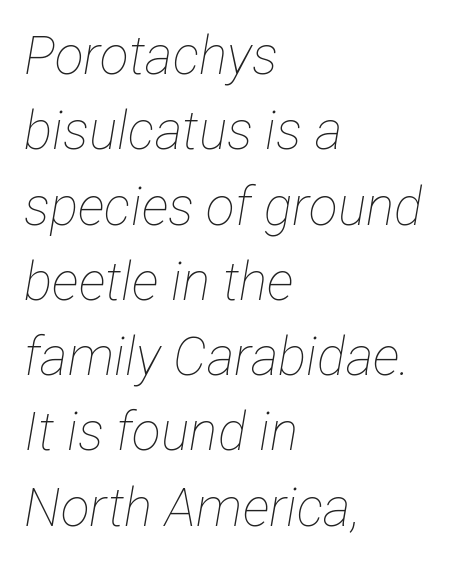
Q: Is the text bold? A: No.
Q: Is the text italic (slanted)? A: Yes, it leans right by about 12 degrees.
Q: Is the text underlined? A: No.
Q: How is the paragraph aligned? A: Left-aligned.
Q: Is the spacing between letters normal or unusually wide? A: Normal.
Q: Is the spacing between lines tight, normal or loose? A: Normal.
Q: Width (condensed, normal, or wide)? A: Condensed.
Q: Stroke contrast? A: Low.
Q: x-height? A: Medium.
Q: Monospaced? A: No.
